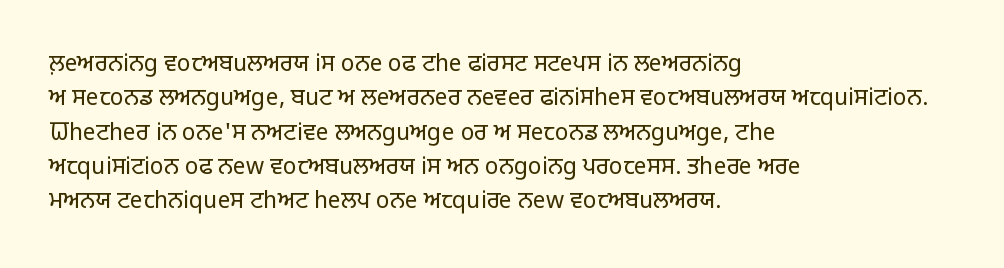
The vertical gap from one line to the next is medium. These lines were composed using upright roman letters. Horizontal alignment here is leftward, the default for most running prose. The gaps between neighbouring characters are ordinary and unremarkable. Weight: regular or lighter.
